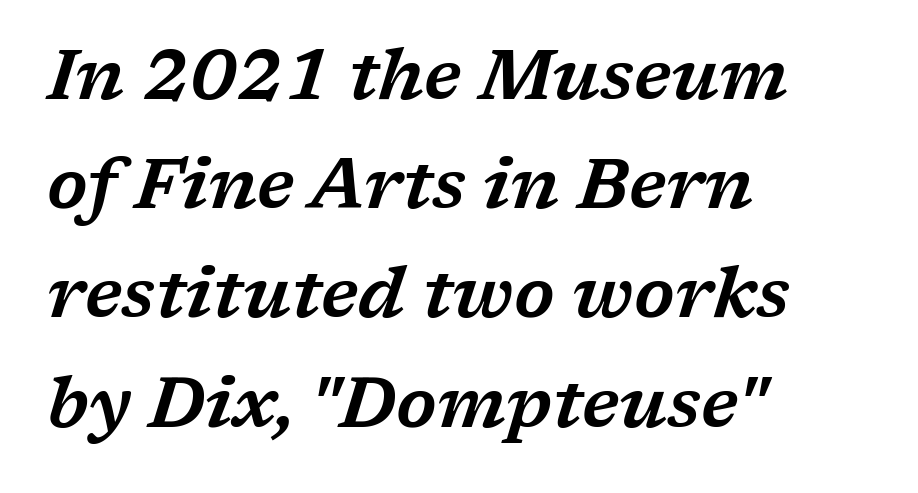
In terms of letterform style, serifs are clearly present. Here the designer chose a conventional face with non-uniform glyph widths. This rendering leaves character spacing at its baseline value. The paragraph shown leans on its left margin. Notice how descenders clear the ascenders below comfortably — that's standard leading.
